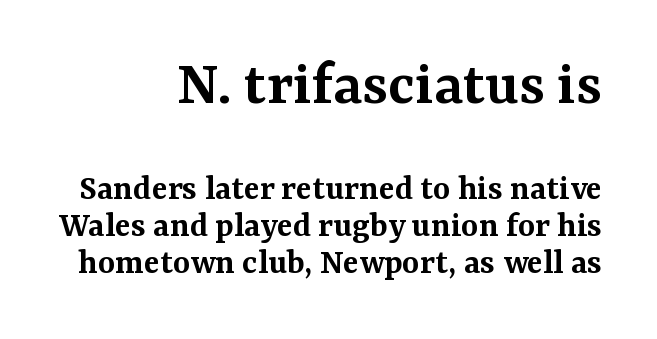
The image shows 65 px semibold serif type, upright; set right-aligned, tight line spacing (1.0x), normal letter spacing, not underlined; the first (top) block is 1.76x larger; medium stroke contrast and a medium x-height.
